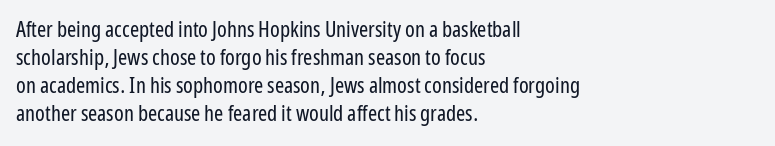
Q: Is the text bold? A: No.
Q: Is the text italic (slanted)? A: No, it is upright.
Q: Is the text underlined? A: No.
Q: How is the paragraph aligned? A: Left-aligned.
Q: Is the spacing between letters normal or unusually wide? A: Normal.
Q: Is the spacing between lines tight, normal or loose? A: Normal.
